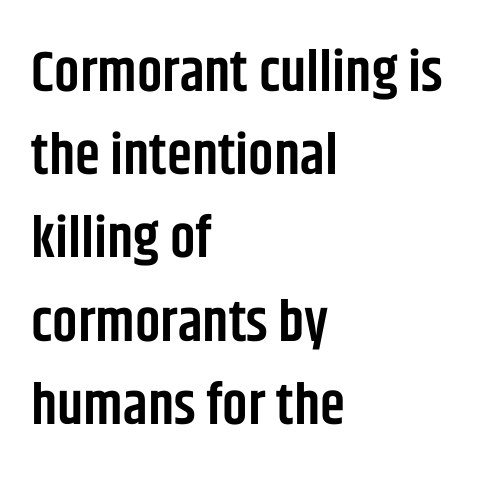
{"serif": "no", "italic": "no", "bold": "semi", "weight": "semibold", "width": "condensed", "stroke_contrast": "low", "x_height": "large", "monospaced": "no", "underline": "no", "align": "left", "line_spacing": "normal", "line_spacing_ratio": 1.46, "letter_spacing": "normal", "letter_spacing_em": 0.0, "glyph_px": 57}
